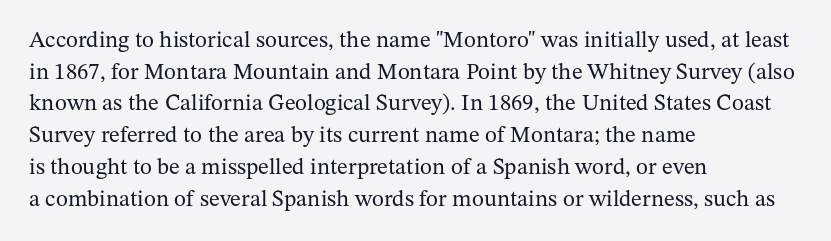
{"italic": "no", "bold": "no", "underline": "no", "align": "left", "line_spacing": "normal", "line_spacing_ratio": 1.38, "letter_spacing": "normal", "letter_spacing_em": 0.0, "glyph_px": 23}
